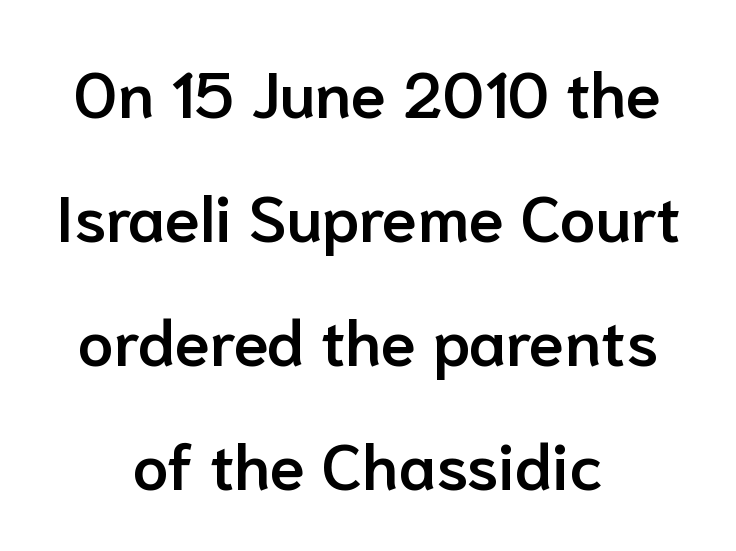
Q: Is the text bold? A: Semi-bold.
Q: Is the text italic (slanted)? A: No, it is upright.
Q: Is the typeface a serif or a sans-serif typeface? A: Sans-serif.
Q: Is the text underlined? A: No.
Q: How is the paragraph aligned? A: Centered.
Q: Is the spacing between letters normal or unusually wide? A: Normal.
Q: Is the spacing between lines tight, normal or loose? A: Loose.
Q: Width (condensed, normal, or wide)? A: Normal.
Q: Stroke contrast? A: Low.
Q: x-height? A: Medium.
Q: Monospaced? A: No.
